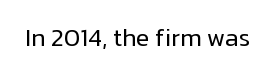
The image shows 25 px text type, upright; set normal letter spacing, not underlined.
